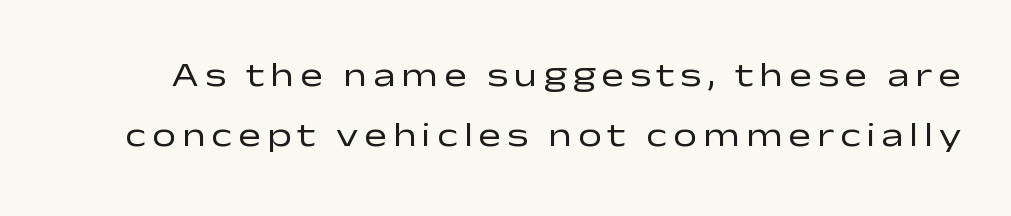
The image shows 34 px regular-weight, wide sans-serif type, upright; set line spacing 1.76x, not underlined; low stroke contrast and a medium x-height.
